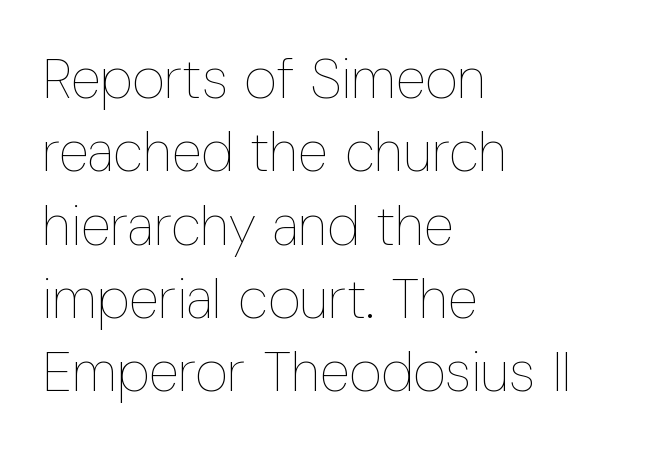
{"italic": "no", "bold": "no", "weight": "thin", "width": "condensed", "stroke_contrast": "low", "x_height": "medium", "monospaced": "no", "underline": "no", "align": "left", "line_spacing": "normal", "line_spacing_ratio": 1.31, "letter_spacing": "normal", "letter_spacing_em": 0.0, "glyph_px": 56}
